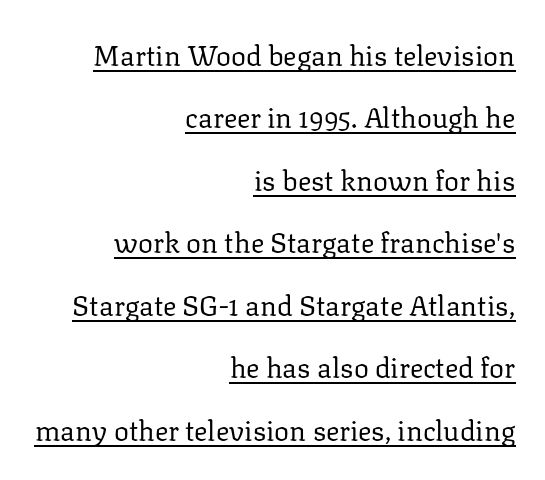
I'd call this a serif setting — the letters wear small feet. Each letter keeps its own natural width here, so spacing adapts to shape. Default kerning and tracking; the words read as compact shapes. The paragraph shown leans on its right margin. The font is comparable to plain body text, perhaps lighter. Honestly, the underline is the first thing you notice here.
